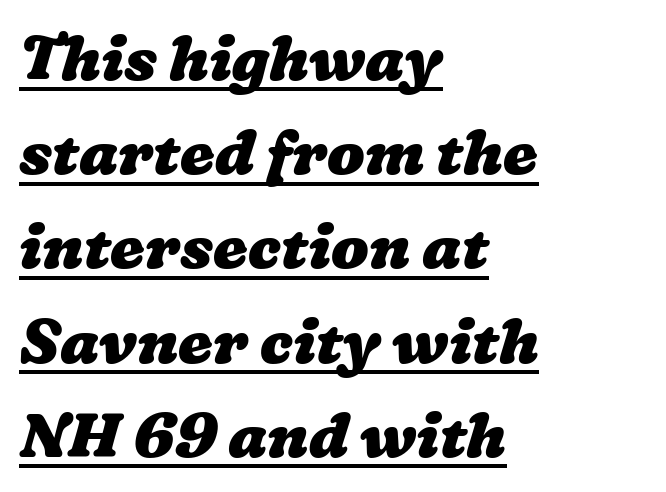
Q: Is the text bold? A: Yes.
Q: Is the text underlined? A: Yes.
Q: How is the paragraph aligned? A: Left-aligned.
Q: Is the spacing between letters normal or unusually wide? A: Normal.
Q: Is the spacing between lines tight, normal or loose? A: Normal.
Q: Width (condensed, normal, or wide)? A: Wide.
Q: Stroke contrast? A: Low.
Q: x-height? A: Medium.
Q: Monospaced? A: No.
